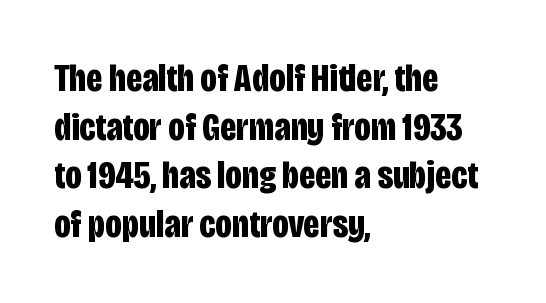
The tracking reads as untouched default to a designer's eye. In terms of leading, this rendering sits right in the middle. The setting favours the left margin, as ordinary paragraphs usually do. Is this a fixed-width face? No — the glyphs have proportional, varying widths. The gap between lines stays unmarked. This is the regular roman posture of the typeface.
